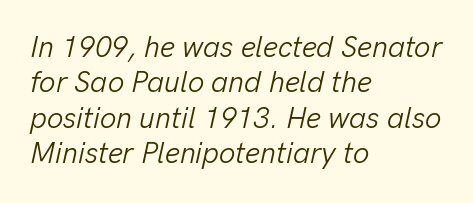
Caption: multi-line text, flush left, ragged right. Varying glyph widths throughout — classic text-font behaviour. Type without underlining. Observe the ordinary spacing: letters are neighbours, not strangers. Heft: none added — not bold. It's the slanting kind of type.
